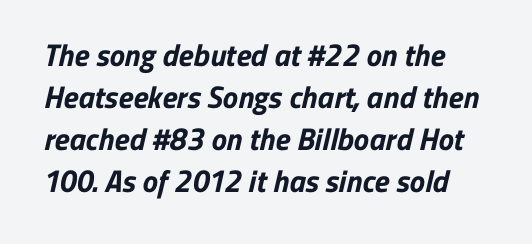
{"serif": "no", "bold": "yes", "weight": "bold", "width": "normal", "stroke_contrast": "low", "x_height": "medium", "monospaced": "no", "underline": "no", "align": "left", "line_spacing": "normal", "line_spacing_ratio": 1.36, "letter_spacing": "normal", "letter_spacing_em": 0.0, "glyph_px": 31}
